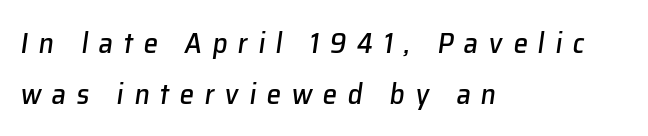
A classic flush-left, rag-right setting is used for this passage. The font's italic variant was chosen for this text. The space beneath each line is pristine and unruled. Spacing verdict: proportional, widths tailored to each character.
